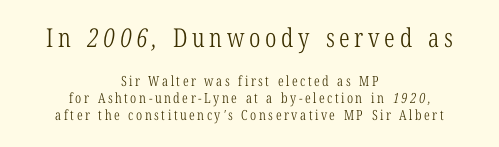
{"bold": "no", "underline": "no", "align": "center", "line_spacing_ratio": 1.21, "larger_block": "first", "size_ratio": 1.86, "glyph_px": 26}
